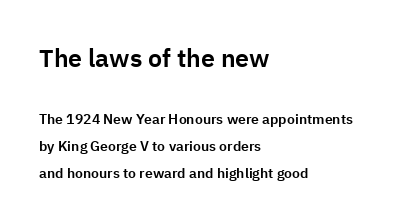
Q: Is the text italic (slanted)? A: No, it is upright.
Q: Is the text underlined? A: No.
Q: How is the paragraph aligned? A: Left-aligned.
Q: Is the spacing between letters normal or unusually wide? A: Normal.
Q: Is the spacing between lines tight, normal or loose? A: Loose.
Q: Which block of text is set in a larger size, the first (top) or the second (bottom)? A: The first (top) one.
